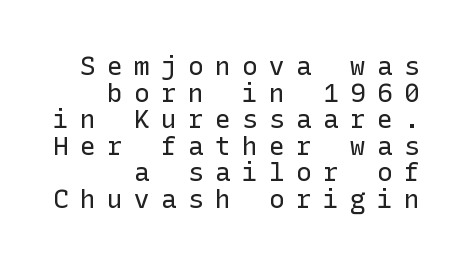
The lines are packed closely together with very little leading. This sample uses expanded letter spacing, leaving extra air between glyphs. Stems and bowls with no extra thickness — not bold. If you drew a ruler down the right edge, every line would touch it. You can tell it's not italic because the verticals are truly vertical.
